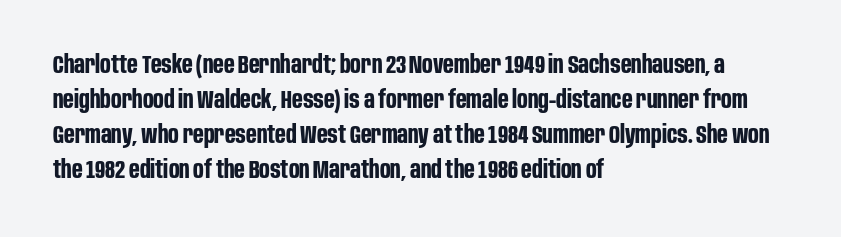
{"italic": "no", "bold": "yes", "underline": "no", "align": "left", "line_spacing": "normal", "line_spacing_ratio": 1.4, "letter_spacing": "normal", "letter_spacing_em": 0.0, "glyph_px": 25}
